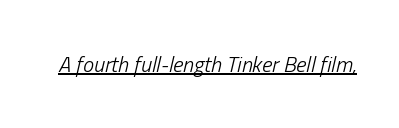
Q: Is the text bold? A: No.
Q: Is the text italic (slanted)? A: Yes, it leans right by about 13 degrees.
Q: Is the text underlined? A: Yes.
Q: Is the spacing between letters normal or unusually wide? A: Normal.
